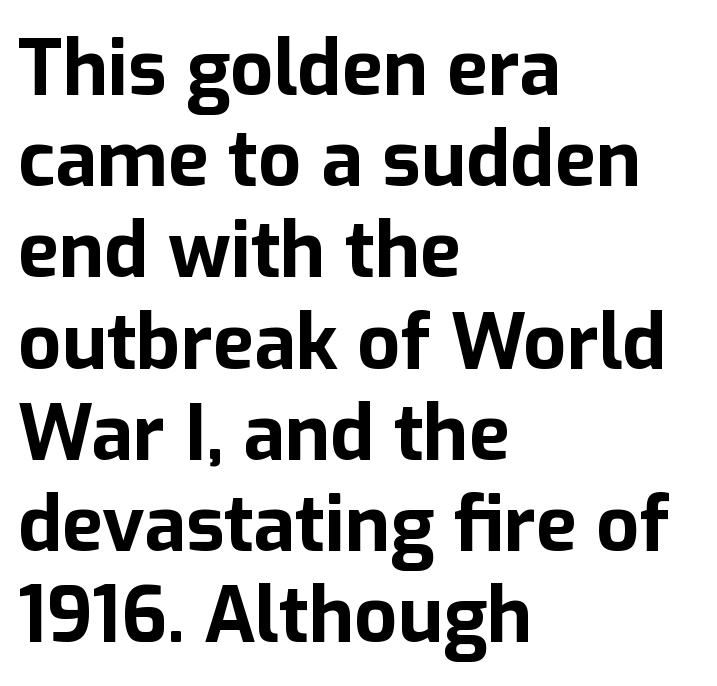
{"serif": "no", "italic": "no", "bold": "yes", "weight": "bold", "width": "normal", "stroke_contrast": "low", "x_height": "medium", "monospaced": "no", "underline": "no", "align": "left", "line_spacing_ratio": 1.2, "letter_spacing": "normal", "letter_spacing_em": 0.0, "glyph_px": 76}
